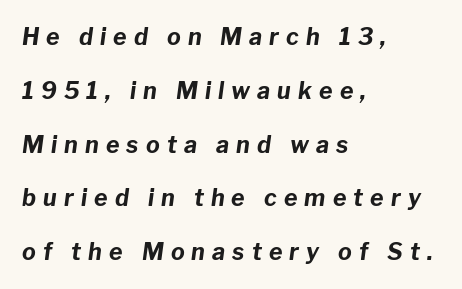
Q: Is the text bold? A: Yes.
Q: Is the text italic (slanted)? A: Yes, it leans right by about 8 degrees.
Q: Is the text underlined? A: No.
Q: How is the paragraph aligned? A: Left-aligned.
Q: Is the spacing between letters normal or unusually wide? A: Unusually wide.
Q: Is the spacing between lines tight, normal or loose? A: Loose.
